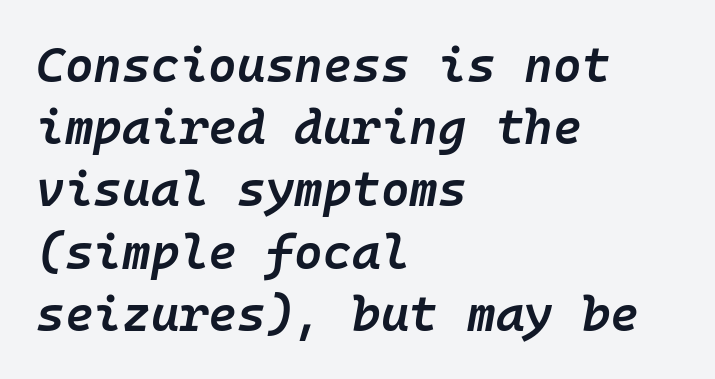
The image shows 49 px semibold type, italic (leaning right), monospaced; set left-aligned, normal line spacing (1.27x), normal letter spacing, not underlined; low stroke contrast and a medium x-height.
